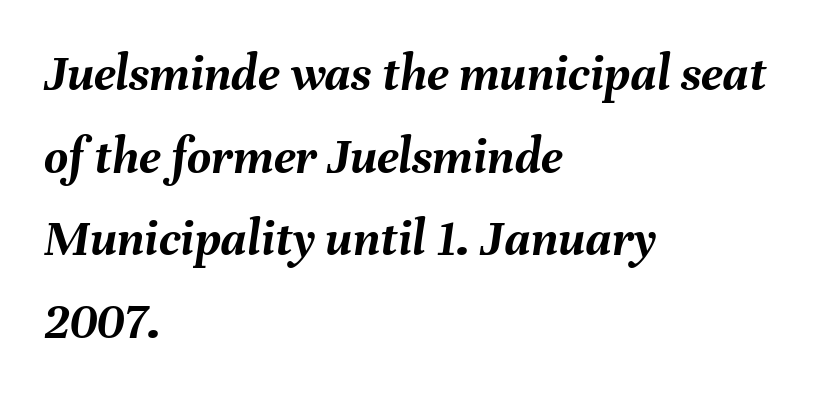
Q: Is the text bold? A: Yes.
Q: Is the text italic (slanted)? A: Yes, it leans right by about 8 degrees.
Q: Is the text underlined? A: No.
Q: How is the paragraph aligned? A: Left-aligned.
Q: Is the spacing between letters normal or unusually wide? A: Normal.
Q: Is the spacing between lines tight, normal or loose? A: Normal.
Q: Width (condensed, normal, or wide)? A: Normal.
Q: Stroke contrast? A: Medium.
Q: x-height? A: Medium.
Q: Monospaced? A: No.
